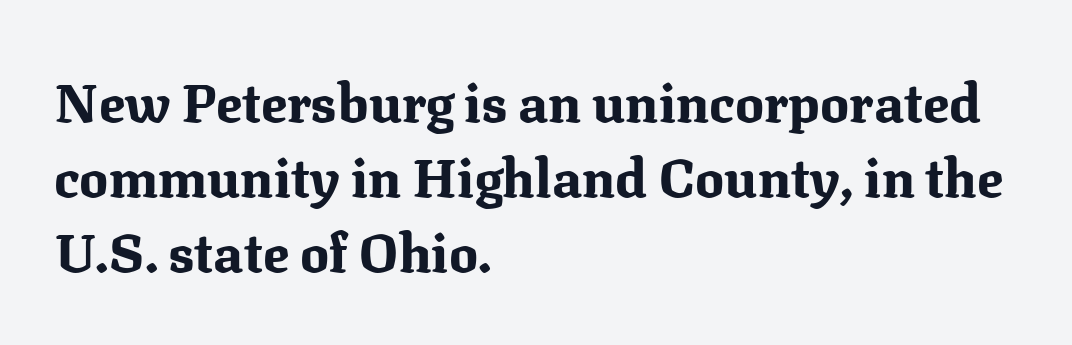
{"serif": "yes", "italic": "no", "bold": "yes", "weight": "bold", "width": "normal", "stroke_contrast": "medium", "x_height": "medium", "monospaced": "no", "underline": "no", "align": "left", "line_spacing": "normal", "line_spacing_ratio": 1.39, "letter_spacing": "normal", "letter_spacing_em": 0.0, "glyph_px": 54}
